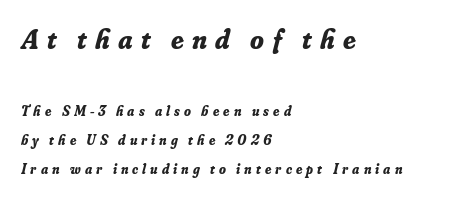
The image shows 28 px bold serif type, italic (leaning right); set left-aligned, loose line spacing (2.09x), unusually wide letter spacing (+0.29 em), not underlined; the first (top) block is 2.0x larger; low stroke contrast and a small x-height.
